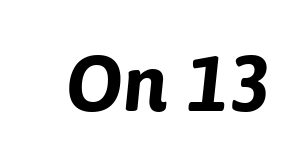
The axis of the letterforms is tilted away from vertical. The zone under the glyphs is completely vacant. Looks like regular typesetting: each glyph gets only the width it needs. Nothing unusual about the tracking: characters are spaced as the font intends. On the weight axis this lands at bold, roughly 700.
